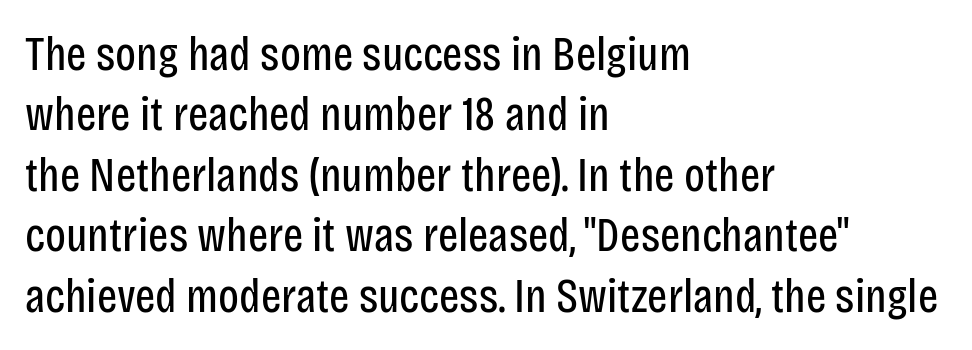
Q: Is the text bold? A: No.
Q: Is the text italic (slanted)? A: No, it is upright.
Q: Is the typeface a serif or a sans-serif typeface? A: Sans-serif.
Q: Is the text underlined? A: No.
Q: How is the paragraph aligned? A: Left-aligned.
Q: Is the spacing between letters normal or unusually wide? A: Normal.
Q: Is the spacing between lines tight, normal or loose? A: Normal.
Q: Width (condensed, normal, or wide)? A: Condensed.
Q: Stroke contrast? A: Low.
Q: x-height? A: Large.
Q: Monospaced? A: No.
